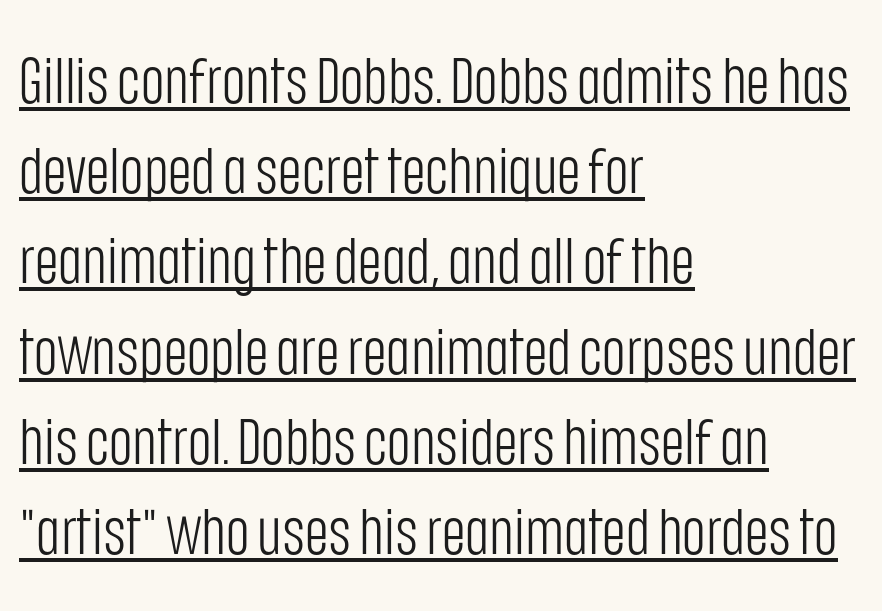
Q: Is the text bold? A: No.
Q: Is the text italic (slanted)? A: No, it is upright.
Q: Is the typeface a serif or a sans-serif typeface? A: Sans-serif.
Q: Is the text underlined? A: Yes.
Q: How is the paragraph aligned? A: Left-aligned.
Q: Is the spacing between letters normal or unusually wide? A: Normal.
Q: Is the spacing between lines tight, normal or loose? A: Normal.
Q: Width (condensed, normal, or wide)? A: Condensed.
Q: Stroke contrast? A: Low.
Q: x-height? A: Large.
Q: Monospaced? A: No.
